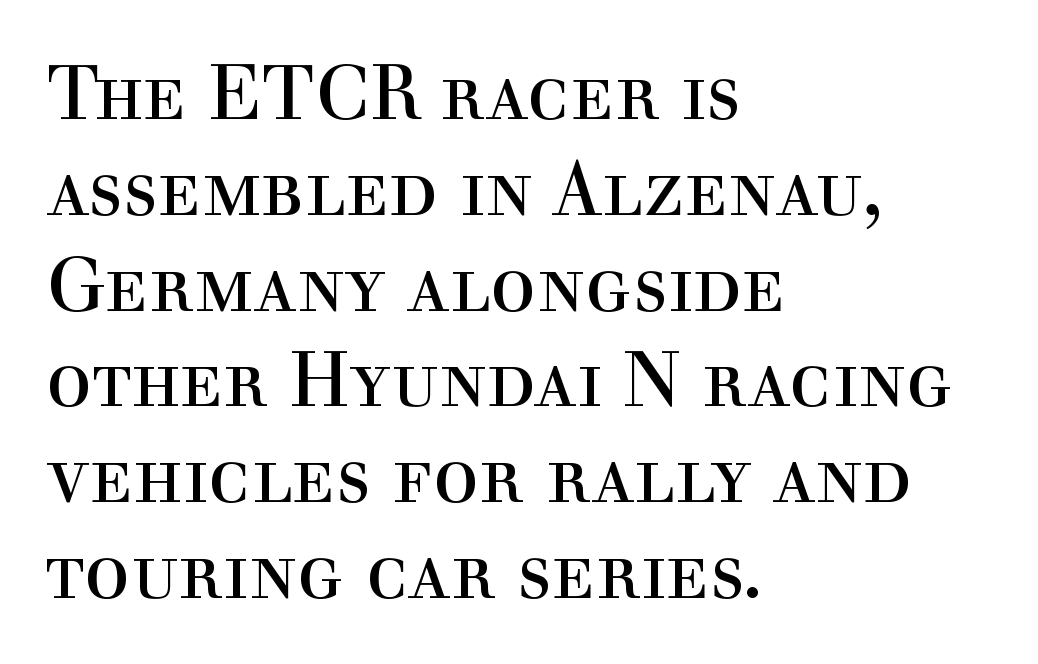
The image shows 76 px regular-weight serif type, upright; set left-aligned, normal line spacing (1.26x), normal letter spacing, not underlined; a medium x-height.
